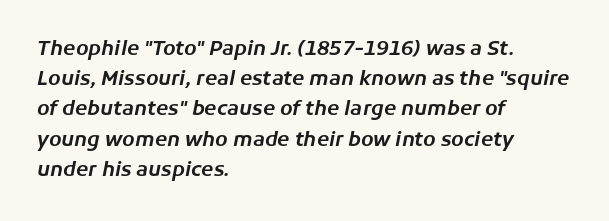
{"italic": "yes", "lean": "right", "slant_degrees": 11, "underline": "no", "align": "left", "line_spacing": "normal", "line_spacing_ratio": 1.51, "letter_spacing": "normal", "letter_spacing_em": 0.0, "glyph_px": 20}
